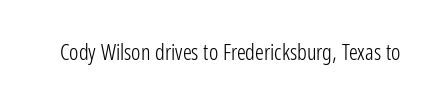
The space directly below the letters is spotless. Quick note: not italic, upright. The line texture is even and compact thanks to regular tracking. These glyphs show unthickened strokes, regular width or finer.
